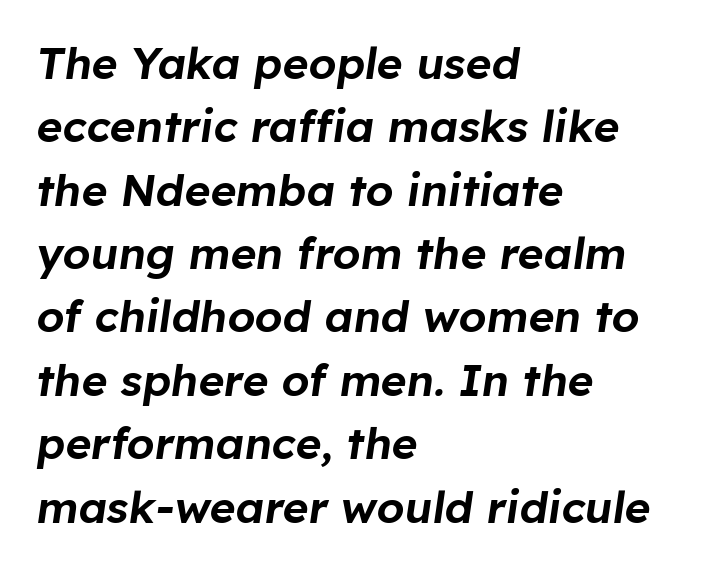
Q: Is the text italic (slanted)? A: Yes, it leans right by about 8 degrees.
Q: Is the text underlined? A: No.
Q: How is the paragraph aligned? A: Left-aligned.
Q: Is the spacing between letters normal or unusually wide? A: Normal.
Q: Is the spacing between lines tight, normal or loose? A: Normal.
Q: Width (condensed, normal, or wide)? A: Normal.
Q: Stroke contrast? A: Low.
Q: x-height? A: Medium.
Q: Monospaced? A: No.
